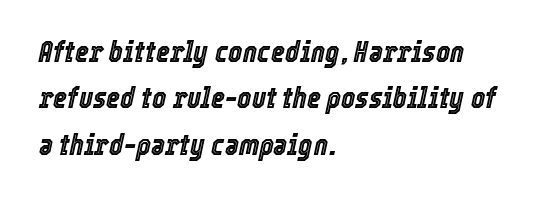
Q: Is the text italic (slanted)? A: Yes, it leans right by about 12 degrees.
Q: Is the text underlined? A: No.
Q: How is the paragraph aligned? A: Left-aligned.
Q: Is the spacing between letters normal or unusually wide? A: Normal.
Q: Is the spacing between lines tight, normal or loose? A: Normal.
Q: Width (condensed, normal, or wide)? A: Condensed.
Q: x-height? A: Medium.
Q: Monospaced? A: No.
